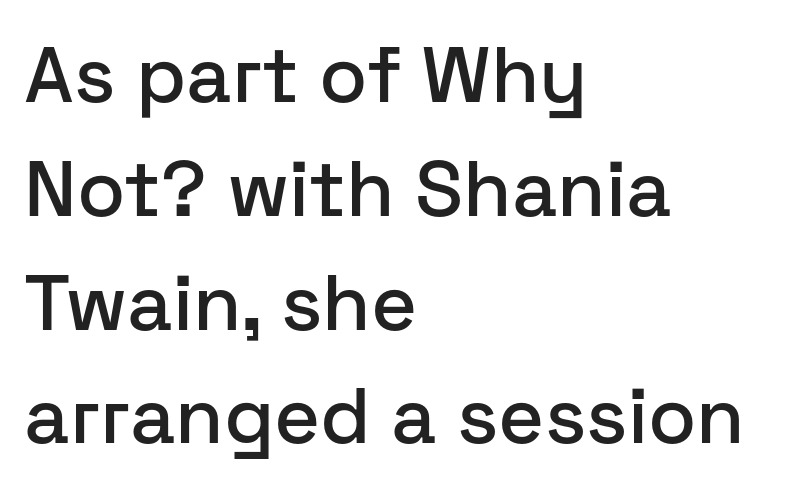
The image shows 79 px sans-serif type, upright; set left-aligned, normal line spacing (1.44x), normal letter spacing, not underlined; low stroke contrast and a medium x-height.
